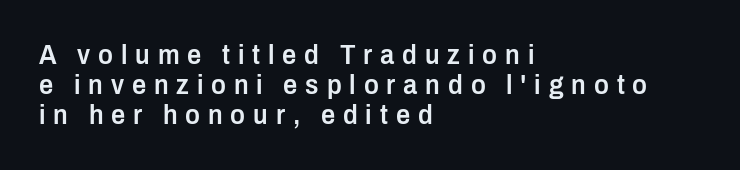
The image shows 28 px semibold, condensed sans-serif type, upright; set left-aligned, tight line spacing (1.08x), unusually wide letter spacing (+0.28 em), not underlined; low stroke contrast and a medium x-height.
